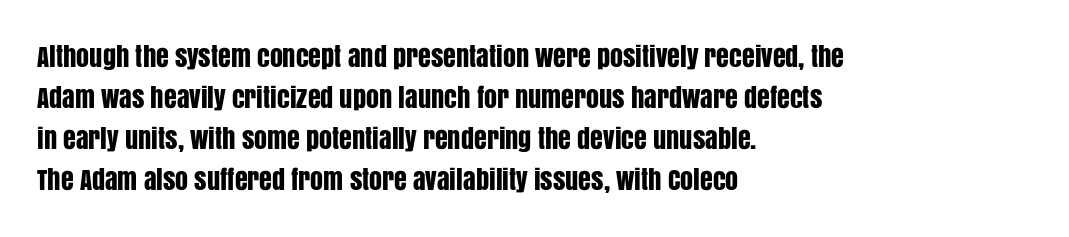
Descenders hang freely into open space. The font's upright variant was chosen for this text. Alignment: flush left. Leading: standard. The letterforms sit shoulder to shoulder at normal distance.
